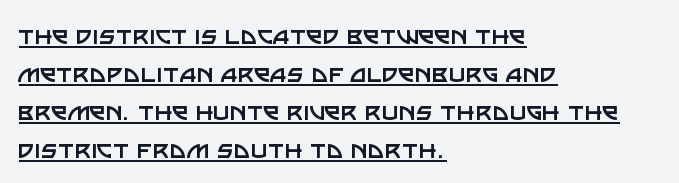
The image shows 29 px regular-weight sans-serif type, upright; set left-aligned, normal line spacing (1.31x), normal letter spacing, underlined; low stroke contrast and a large x-height.
